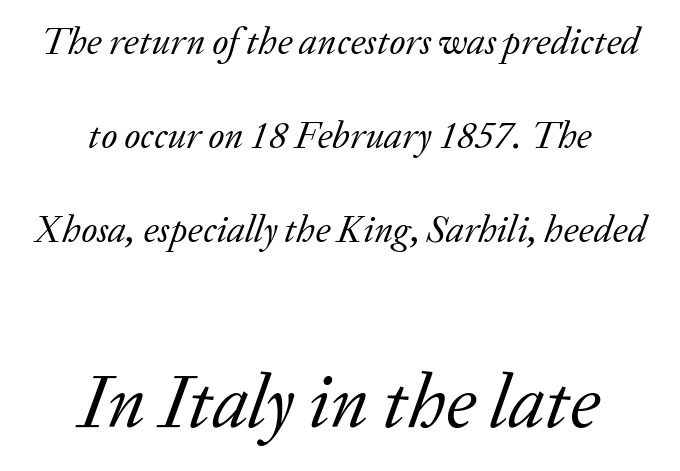
The image shows 76 px regular-weight serif type, italic (leaning right); set centered, loose line spacing (2.48x), normal letter spacing, not underlined; the second (bottom) block is 2.0x larger; low stroke contrast and a medium x-height.
